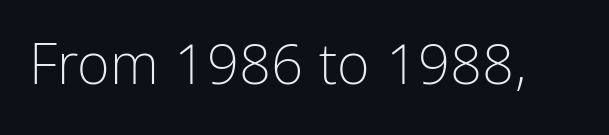
The cut favours lightness, reaching ordinary text weight at its darkest. Note the varied advance widths — an 'i' is clearly narrower than an 'm'. Is the letter spacing exaggerated? No — it looks like the ordinary default. A clean baseline with only descenders dipping below it. In terms of letterform style, serifs are entirely absent. Characters remain perfectly vertical along every line.
